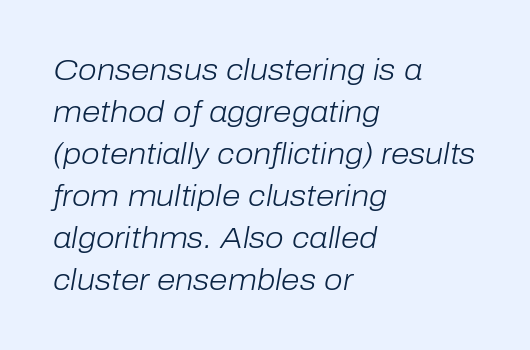
The image shows 30 px light type, italic (leaning right); set left-aligned, normal line spacing (1.4x), normal letter spacing, not underlined; low stroke contrast and a medium x-height.
